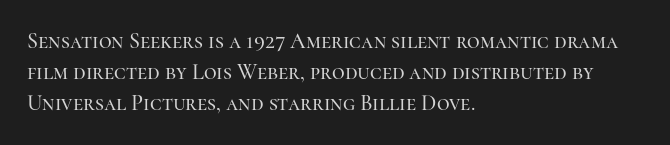
The image shows 22 px text type, upright; set left-aligned, normal line spacing (1.42x), normal letter spacing, not underlined.
